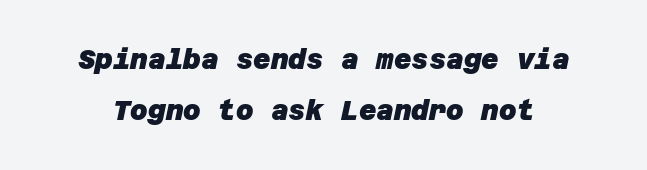
Q: Is the text bold? A: Yes.
Q: Is the text underlined? A: No.
Q: Is the spacing between letters normal or unusually wide? A: Normal.
